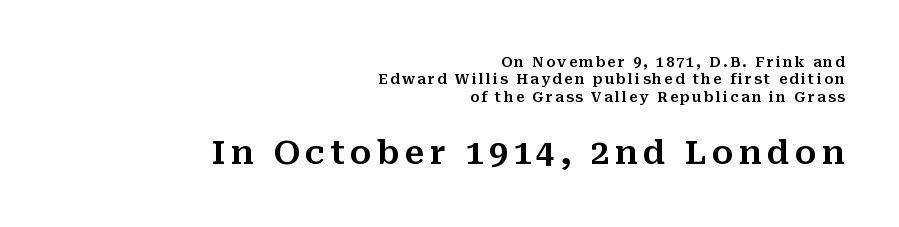
The text was rendered using a seriffed face with decorative stroke endings. Ordinary non-slanted type is in use. You get the small type first, then a jump to larger type. Is this a fixed-width face? No — the glyphs have proportional, varying widths.
